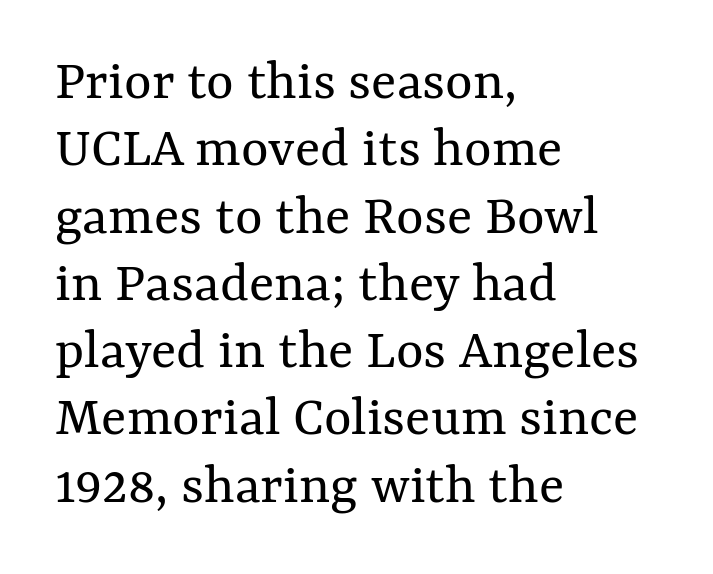
Q: Is the text bold? A: No.
Q: Is the text italic (slanted)? A: No, it is upright.
Q: Is the text underlined? A: No.
Q: How is the paragraph aligned? A: Left-aligned.
Q: Is the spacing between letters normal or unusually wide? A: Normal.
Q: Is the spacing between lines tight, normal or loose? A: Tight.
Q: Width (condensed, normal, or wide)? A: Normal.
Q: Stroke contrast? A: Medium.
Q: x-height? A: Medium.
Q: Monospaced? A: No.
